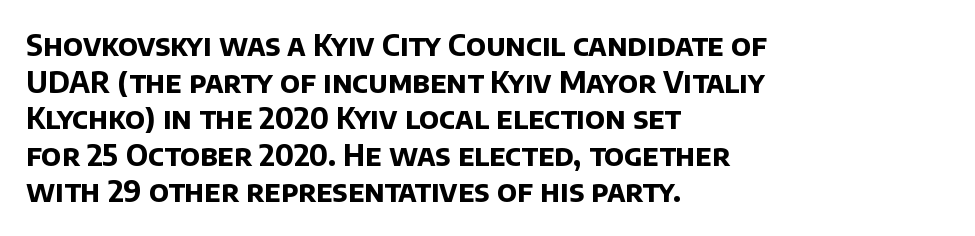
Q: Is the text bold? A: Yes.
Q: Is the typeface a serif or a sans-serif typeface? A: Sans-serif.
Q: Is the text underlined? A: No.
Q: How is the paragraph aligned? A: Left-aligned.
Q: Is the spacing between letters normal or unusually wide? A: Normal.
Q: Is the spacing between lines tight, normal or loose? A: Normal.
Q: Width (condensed, normal, or wide)? A: Normal.
Q: Stroke contrast? A: Low.
Q: x-height? A: Large.
Q: Monospaced? A: No.
